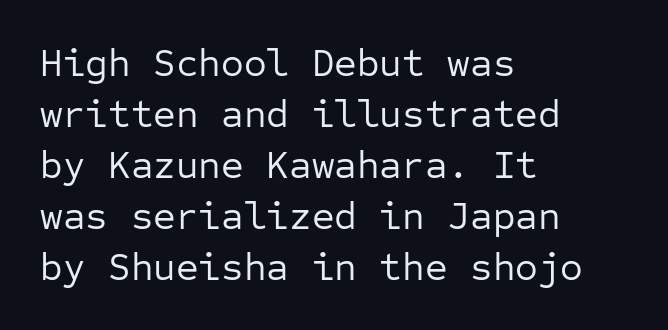
Q: Is the text bold? A: No.
Q: Is the text italic (slanted)? A: No, it is upright.
Q: Is the typeface a serif or a sans-serif typeface? A: Sans-serif.
Q: Is the text underlined? A: No.
Q: How is the paragraph aligned? A: Left-aligned.
Q: Is the spacing between letters normal or unusually wide? A: Normal.
Q: Is the spacing between lines tight, normal or loose? A: Normal.
Q: Width (condensed, normal, or wide)? A: Normal.
Q: Stroke contrast? A: Low.
Q: x-height? A: Medium.
Q: Monospaced? A: Yes.
